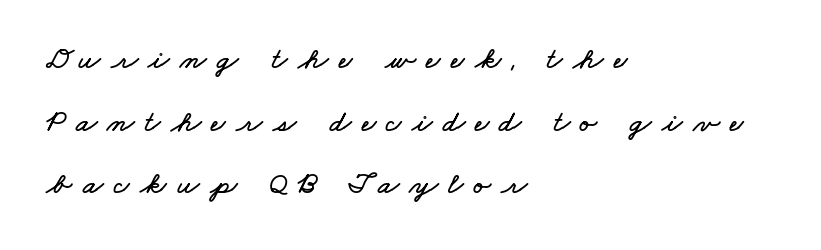
Q: Is the text underlined? A: No.
Q: How is the paragraph aligned? A: Left-aligned.
Q: Is the spacing between letters normal or unusually wide? A: Unusually wide.
Q: Is the spacing between lines tight, normal or loose? A: Loose.
Q: Width (condensed, normal, or wide)? A: Wide.
Q: Stroke contrast? A: Low.
Q: x-height? A: Small.
Q: Monospaced? A: No.
